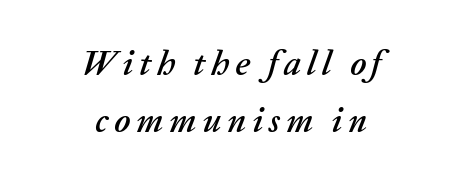
Any mark beneath the type? The region is blank. Horizontal bands of white between lines are of average thickness. Varying glyph widths throughout — classic text-font behaviour. The text block is weighted toward neither margin, spreading evenly from the middle. Every character sits at an angle, as italics do.
